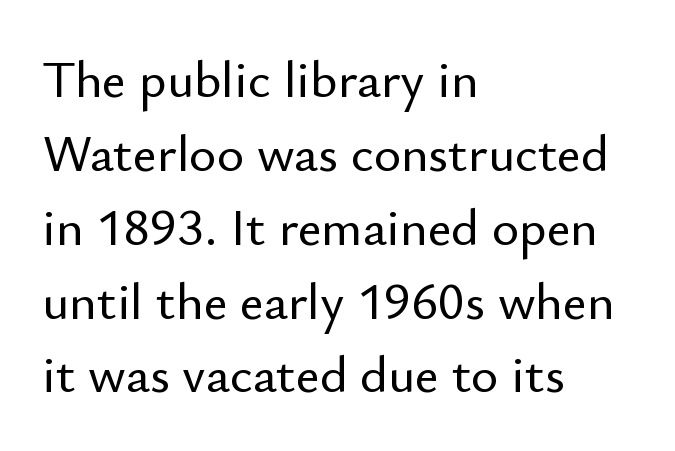
The image shows 52 px sans-serif type, upright; set left-aligned, normal line spacing (1.42x), normal letter spacing, not underlined; low stroke contrast and a small x-height.
